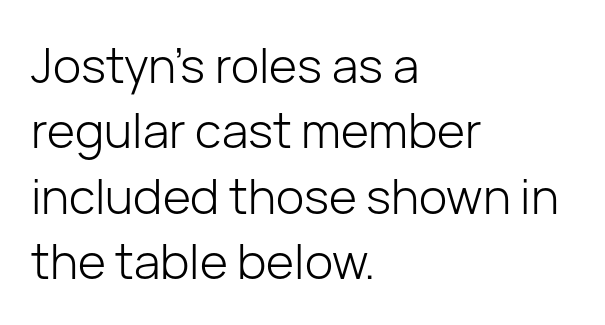
Q: Is the text bold? A: No.
Q: Is the text italic (slanted)? A: No, it is upright.
Q: Is the typeface a serif or a sans-serif typeface? A: Sans-serif.
Q: Is the text underlined? A: No.
Q: How is the paragraph aligned? A: Left-aligned.
Q: Is the spacing between letters normal or unusually wide? A: Normal.
Q: Is the spacing between lines tight, normal or loose? A: Normal.
Q: Width (condensed, normal, or wide)? A: Normal.
Q: Stroke contrast? A: Low.
Q: x-height? A: Medium.
Q: Monospaced? A: No.
